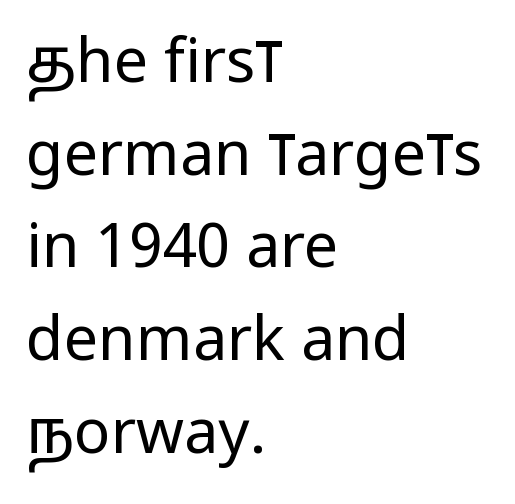
{"serif": "no", "italic": "no", "bold": "no", "weight": "regular", "width": "condensed", "stroke_contrast": "low", "x_height": "large", "monospaced": "no", "underline": "no", "align": "left", "line_spacing": "normal", "line_spacing_ratio": 1.52, "letter_spacing": "normal", "letter_spacing_em": 0.0, "glyph_px": 61}
